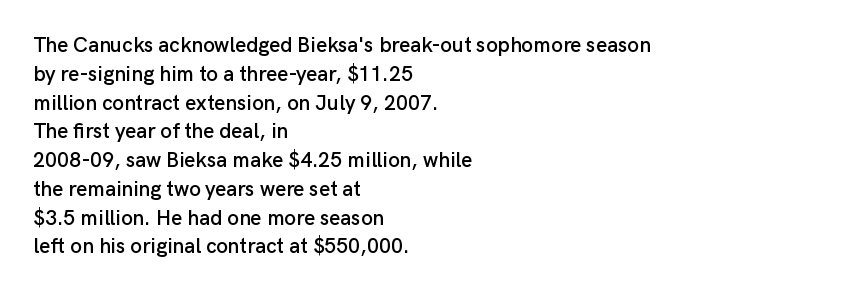
{"italic": "no", "underline": "no", "align": "left", "line_spacing": "normal", "line_spacing_ratio": 1.37, "letter_spacing": "normal", "letter_spacing_em": 0.0, "glyph_px": 21}
